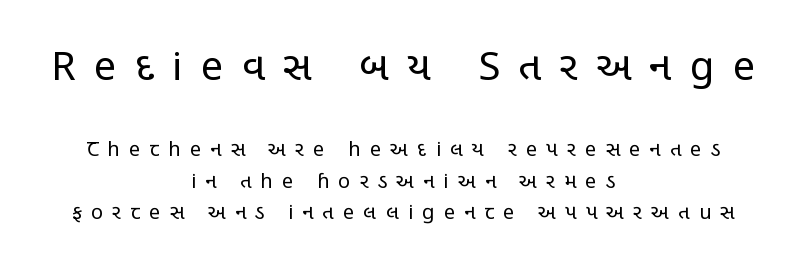
Centered paragraph, ragged on both sides. Caption: expanded tracking, letters set apart. Posture: upright roman. The passage shown is typed in a proportional face where columns would drift. The specimen omits any rule beneath the text block's lines. Letterform terminals end flat and unadorned throughout the passage.
